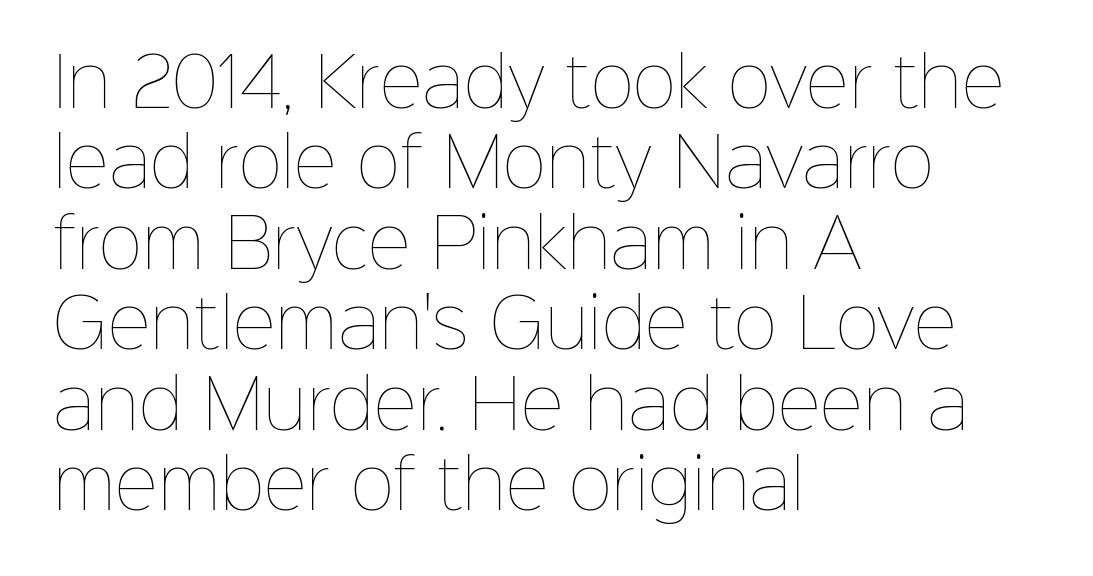
{"italic": "no", "bold": "no", "weight": "thin", "width": "normal", "stroke_contrast": "low", "x_height": "medium", "monospaced": "no", "underline": "no", "align": "left", "line_spacing_ratio": 1.2, "letter_spacing": "normal", "letter_spacing_em": 0.0, "glyph_px": 67}
